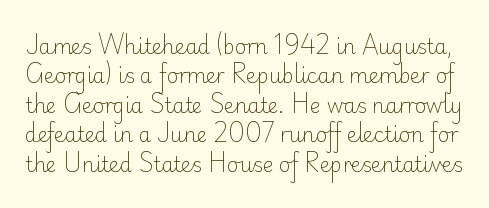
The image shows 20 px text type, upright; set normal line spacing (1.47x), normal letter spacing, not underlined.
